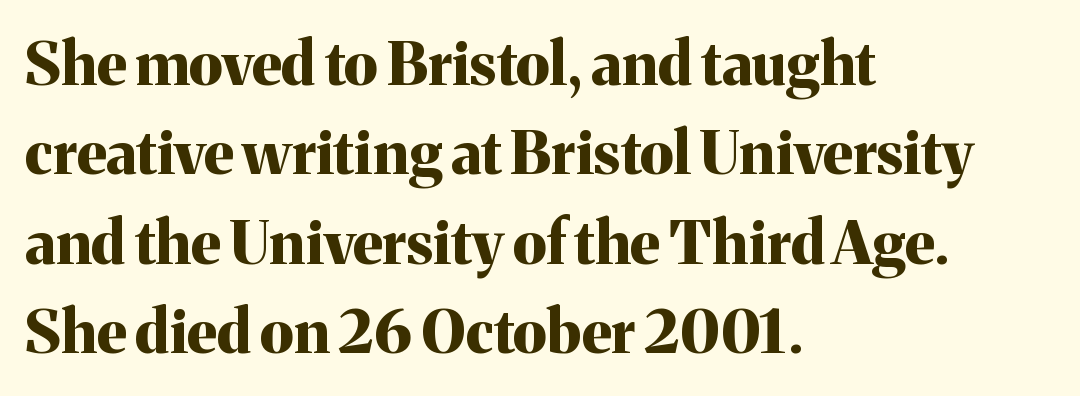
The baseline area is clear. This block has exactly the height ordinary leading produces. Chunky letters — that's bold for sure. Does the type have serifs? Yes, each stem ends in a small foot. This sample uses an upright cut, with every glyph sitting square on the baseline.
